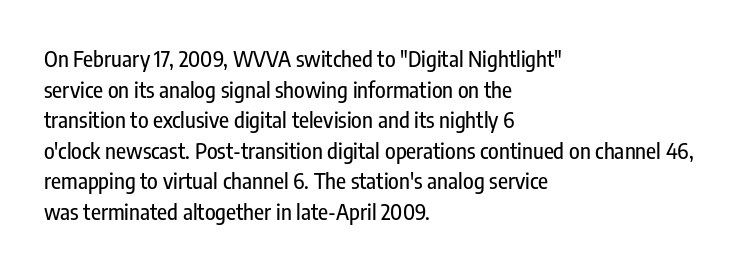
{"italic": "no", "underline": "no", "align": "left", "line_spacing": "normal", "line_spacing_ratio": 1.39, "letter_spacing": "normal", "letter_spacing_em": 0.0, "glyph_px": 22}
